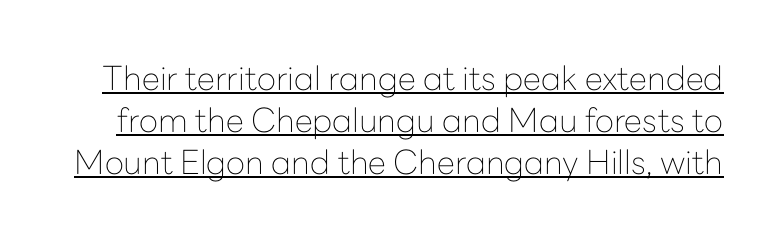
This sample uses an upright cut, with every glyph sitting square on the baseline. Nobody touched the tracking dial on this one. In designer terms, the underline attribute is active on this setting. Caption: face not bold, strokes unweighted.
